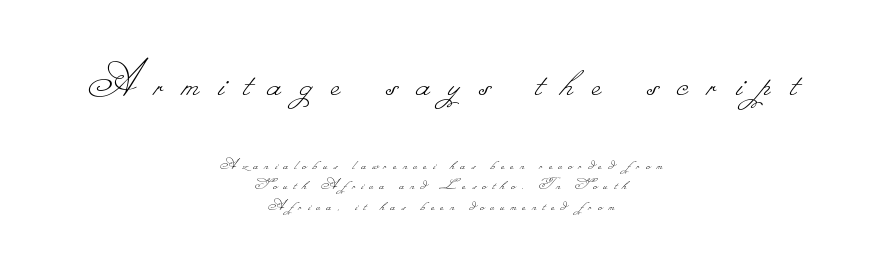
Between these two stacked blocks, the higher one wins on size. Tracking here is generous; glyphs stand well apart from one another. Each row of text sits above clean, open space. Nothing heavy about these letters — not bold at all. Do the characters align in a grid? No, the font is proportional. Alignment: centered.
